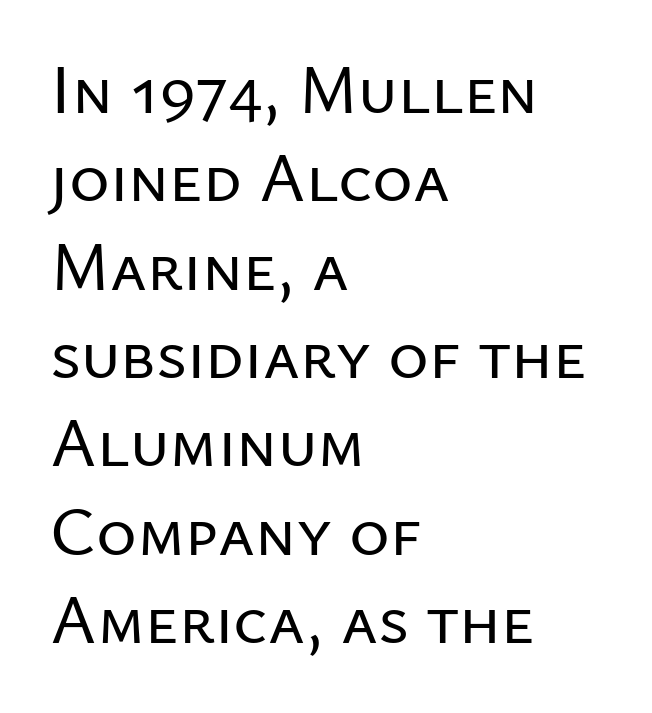
The image shows 69 px sans-serif type, upright; set left-aligned, normal line spacing (1.28x), normal letter spacing, not underlined; low stroke contrast and a medium x-height.
